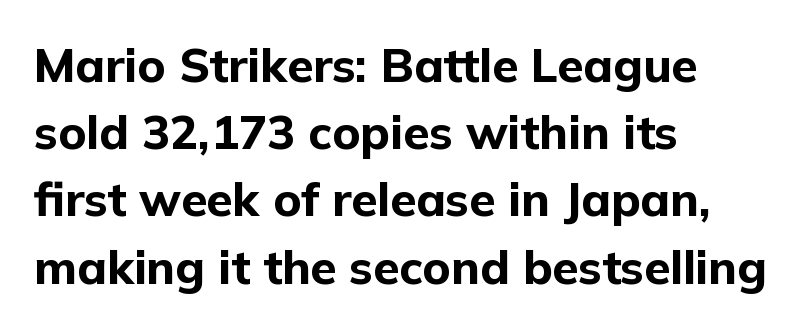
Q: Is the text bold? A: Yes.
Q: Is the text italic (slanted)? A: No, it is upright.
Q: Is the typeface a serif or a sans-serif typeface? A: Sans-serif.
Q: Is the text underlined? A: No.
Q: How is the paragraph aligned? A: Left-aligned.
Q: Is the spacing between letters normal or unusually wide? A: Normal.
Q: Is the spacing between lines tight, normal or loose? A: Normal.
Q: Width (condensed, normal, or wide)? A: Normal.
Q: Stroke contrast? A: Low.
Q: x-height? A: Medium.
Q: Monospaced? A: No.
